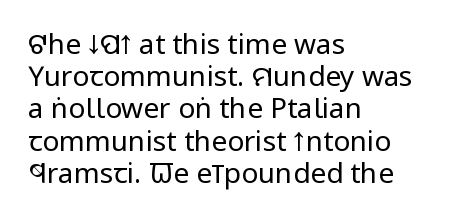
The image shows 28 px regular-weight, condensed sans-serif type, upright; set left-aligned, tight line spacing (1.15x), normal letter spacing, not underlined; low stroke contrast and a large x-height.
